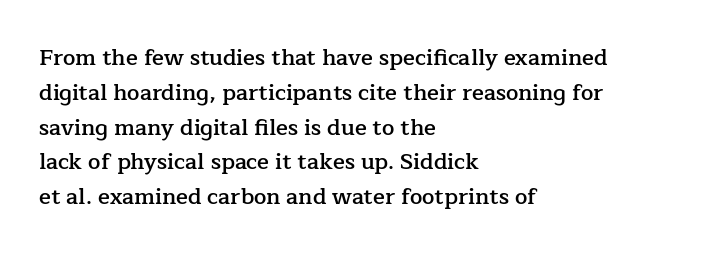
Firm but not heavy-handed strokes: this text is semibold. The specimen omits any rule beneath the text block's lines. Ordinary non-slanted type is in use. Each new line begins a customary step beneath the previous one. The line texture is even and compact thanks to regular tracking.
